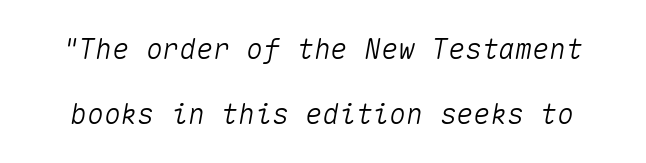
The image shows 28 px text type, italic (leaning right), monospaced; set loose line spacing (2.31x), normal letter spacing, not underlined; medium stroke contrast and a medium x-height.
